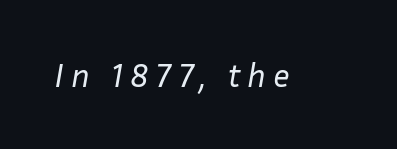
The image shows 33 px regular-weight type, italic (leaning right); set unusually wide letter spacing (+0.21 em), not underlined; low stroke contrast and a medium x-height.
